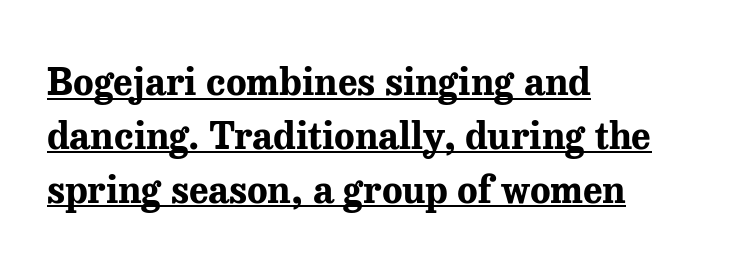
{"serif": "yes", "italic": "no", "bold": "yes", "weight": "bold", "width": "normal", "stroke_contrast": "medium", "x_height": "medium", "monospaced": "no", "underline": "yes", "align": "left", "line_spacing": "normal", "line_spacing_ratio": 1.42, "letter_spacing": "normal", "letter_spacing_em": 0.0, "glyph_px": 38}
